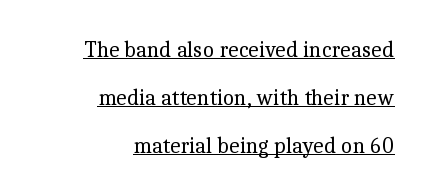
The glyphs are accompanied by a horizontal stroke just below them. This reads as an unemphasized weight, regular at the heaviest. The line-height multiplier appears high, well above default. The passage shown has conventional tracking throughout. This sample is right-justified, so line beginnings fall wherever the words allow. Does the lettering tilt? It doesn't — this is upright.
